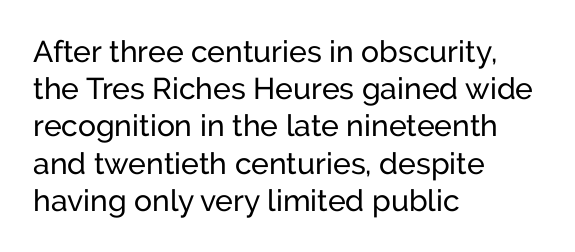
The image shows 30 px sans-serif type, upright; set left-aligned, line spacing 1.24x, normal letter spacing, not underlined; low stroke contrast and a medium x-height.
